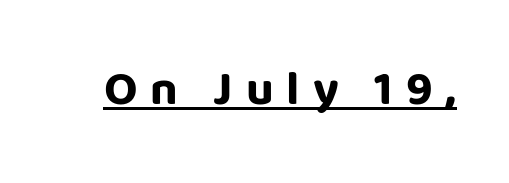
The image shows 48 px bold sans-serif type, upright; set unusually wide letter spacing (+0.27 em), underlined; low stroke contrast and a large x-height.
